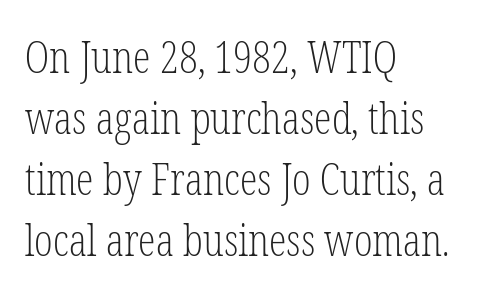
Q: Is the text bold? A: No.
Q: Is the text italic (slanted)? A: No, it is upright.
Q: Is the typeface a serif or a sans-serif typeface? A: Serif.
Q: Is the text underlined? A: No.
Q: How is the paragraph aligned? A: Left-aligned.
Q: Is the spacing between letters normal or unusually wide? A: Normal.
Q: Is the spacing between lines tight, normal or loose? A: Normal.
Q: Width (condensed, normal, or wide)? A: Condensed.
Q: Stroke contrast? A: Low.
Q: x-height? A: Medium.
Q: Monospaced? A: No.
